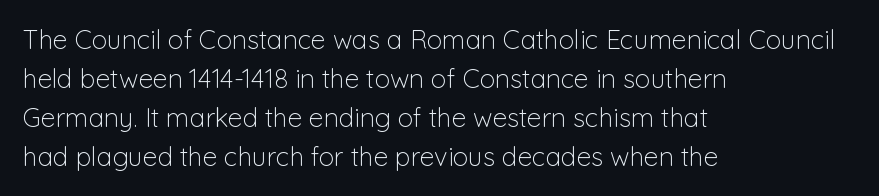
Q: Is the text bold? A: No.
Q: Is the text italic (slanted)? A: No, it is upright.
Q: Is the text underlined? A: No.
Q: How is the paragraph aligned? A: Left-aligned.
Q: Is the spacing between letters normal or unusually wide? A: Normal.
Q: Is the spacing between lines tight, normal or loose? A: Normal.
